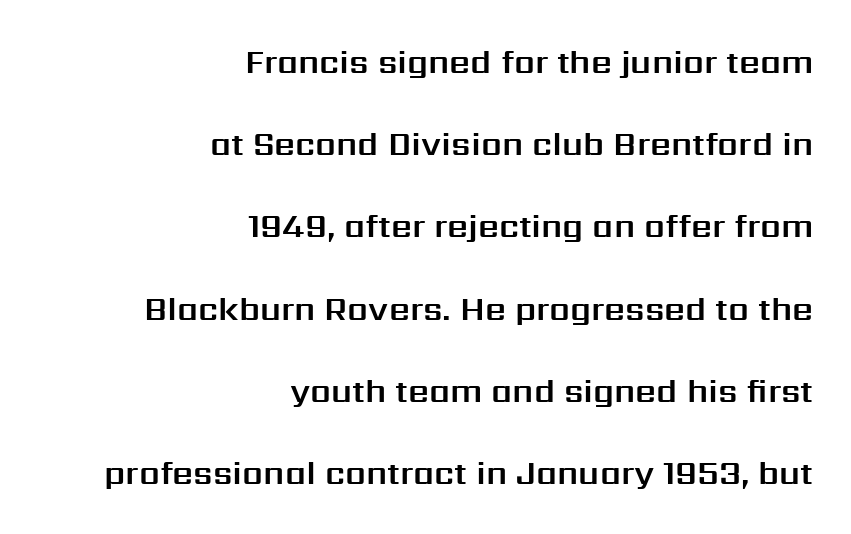
The image shows 33 px sans-serif type, upright; set right-aligned, loose line spacing (2.49x), normal letter spacing, not underlined; medium stroke contrast and a medium x-height.
